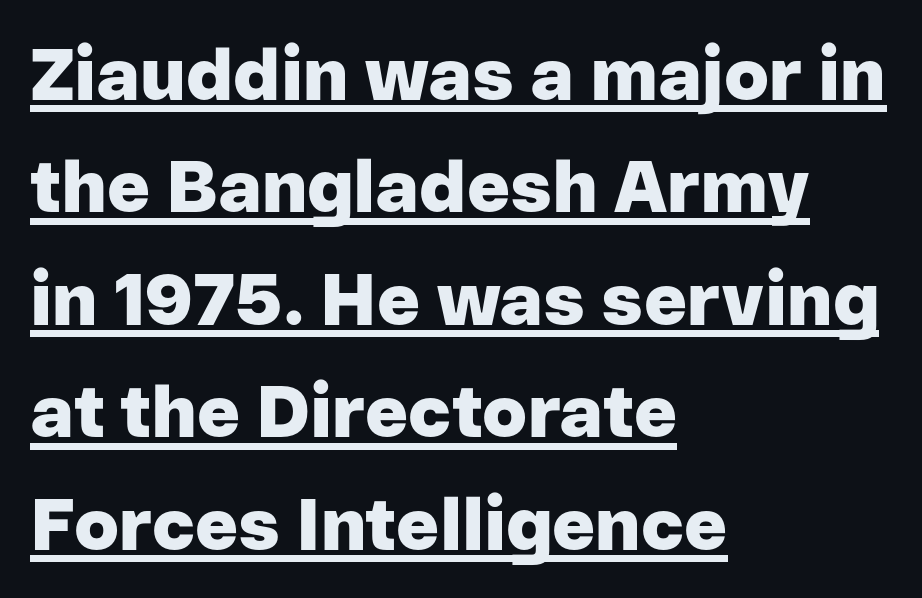
Pretty heavy lettering here — definitely bold. Has an underline been added? It has. These lines stack with their left ends in a neat column. Is this a fixed-width face? No — the glyphs have proportional, varying widths. Note: no serifs on the glyphs.
